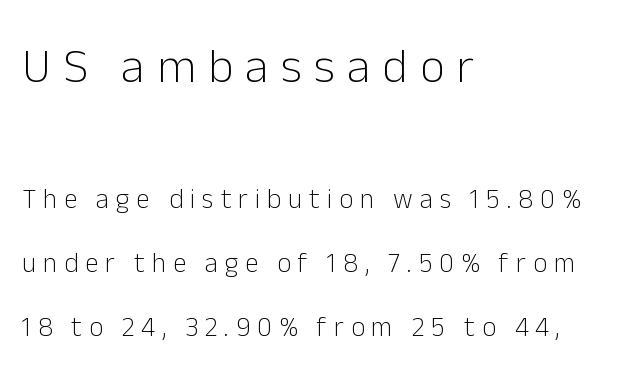
Ascenders rise straight up at ninety degrees. This sample uses a sans-serif face. Think standard paragraph weight, or any step lighter than that. The setting favours the left margin, as ordinary paragraphs usually do.
